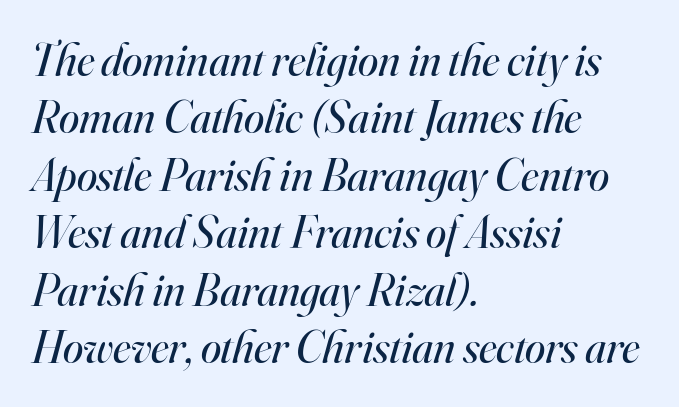
{"serif": "yes", "italic": "yes", "lean": "right", "slant_degrees": 16, "bold": "no", "weight": "regular", "width": "normal", "stroke_contrast": "high", "x_height": "small", "monospaced": "no", "underline": "no", "align": "left", "line_spacing": "normal", "line_spacing_ratio": 1.25, "letter_spacing": "normal", "letter_spacing_em": 0.0, "glyph_px": 46}
